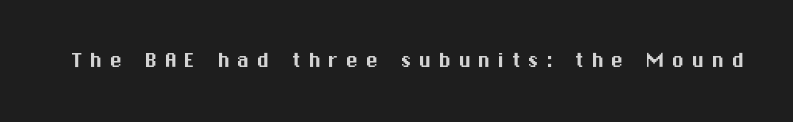
Q: Is the text italic (slanted)? A: No, it is upright.
Q: Is the text underlined? A: No.
Q: Is the spacing between letters normal or unusually wide? A: Unusually wide.
